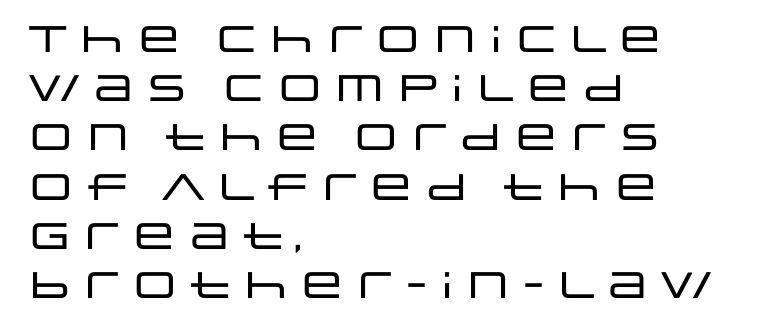
Does the copy run flush right? No — it runs flush left. Is the letter spacing exaggerated? No — it looks like the ordinary default. Unmarked baselines from the first word to the last. Is this a fixed-width face? No — the glyphs have proportional, varying widths. Classification — sans serif. These lines were composed using upright roman letters.
